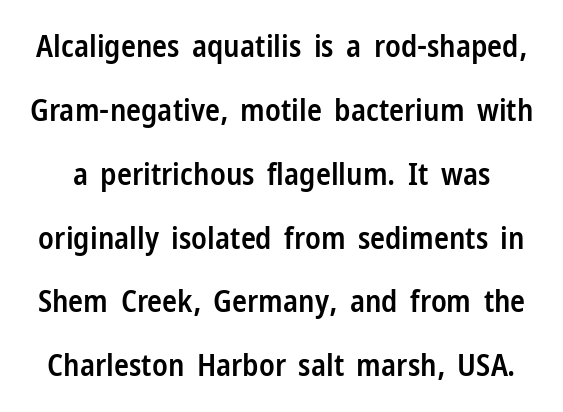
Q: Is the text bold? A: Semi-bold.
Q: Is the text italic (slanted)? A: No, it is upright.
Q: Is the typeface a serif or a sans-serif typeface? A: Sans-serif.
Q: Is the text underlined? A: No.
Q: Is the spacing between letters normal or unusually wide? A: Normal.
Q: Is the spacing between lines tight, normal or loose? A: Loose.
Q: Width (condensed, normal, or wide)? A: Condensed.
Q: Stroke contrast? A: Low.
Q: x-height? A: Medium.
Q: Monospaced? A: No.
